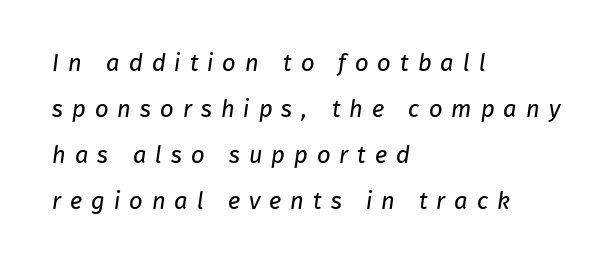
Q: Is the text bold? A: No.
Q: Is the text underlined? A: No.
Q: How is the paragraph aligned? A: Left-aligned.
Q: Is the spacing between letters normal or unusually wide? A: Unusually wide.
Q: Is the spacing between lines tight, normal or loose? A: Loose.
